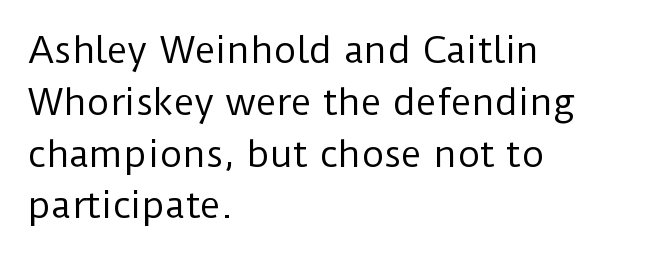
{"serif": "no", "italic": "no", "bold": "no", "weight": "regular", "width": "normal", "stroke_contrast": "low", "x_height": "medium", "monospaced": "no", "underline": "no", "align": "left", "line_spacing": "normal", "line_spacing_ratio": 1.48, "letter_spacing": "normal", "letter_spacing_em": 0.0, "glyph_px": 35}
